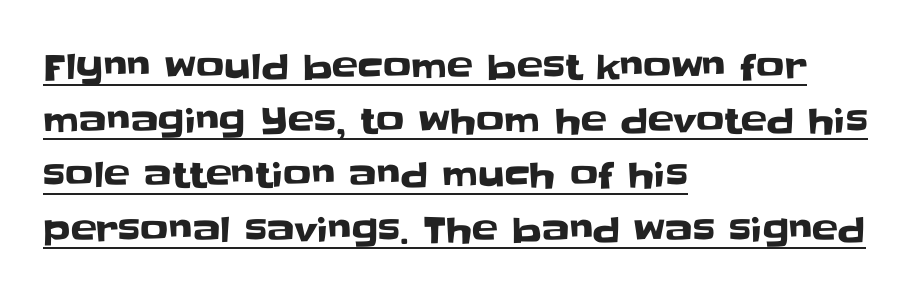
{"serif": "no", "italic": "no", "width": "normal", "stroke_contrast": "low", "x_height": "large", "monospaced": "no", "underline": "yes", "align": "left", "line_spacing": "normal", "line_spacing_ratio": 1.55, "letter_spacing": "normal", "letter_spacing_em": 0.0, "glyph_px": 35}
